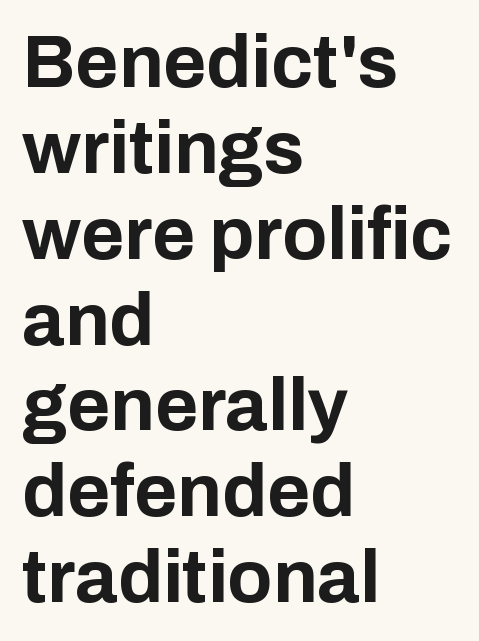
Q: Is the text bold? A: Yes.
Q: Is the text italic (slanted)? A: No, it is upright.
Q: Is the typeface a serif or a sans-serif typeface? A: Sans-serif.
Q: Is the text underlined? A: No.
Q: How is the paragraph aligned? A: Left-aligned.
Q: Is the spacing between letters normal or unusually wide? A: Normal.
Q: Width (condensed, normal, or wide)? A: Normal.
Q: Stroke contrast? A: Low.
Q: x-height? A: Medium.
Q: Monospaced? A: No.
